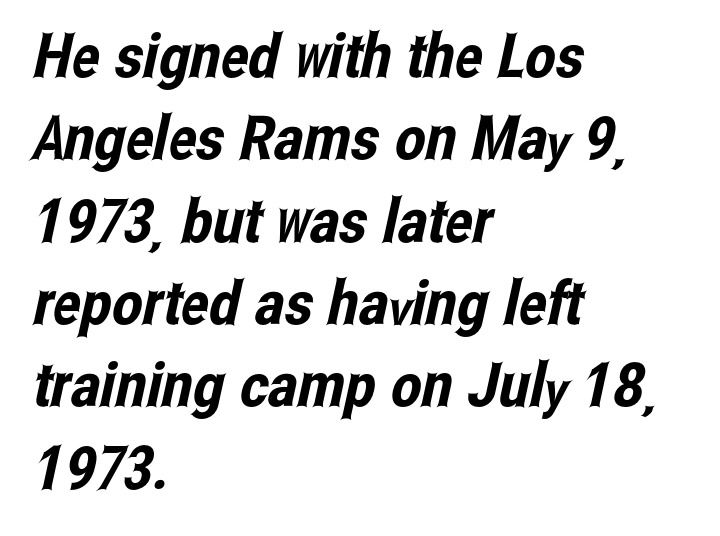
{"serif": "no", "width": "condensed", "stroke_contrast": "low", "x_height": "medium", "monospaced": "no", "underline": "no", "align": "left", "line_spacing": "normal", "line_spacing_ratio": 1.35, "letter_spacing": "normal", "letter_spacing_em": 0.0, "glyph_px": 61}
